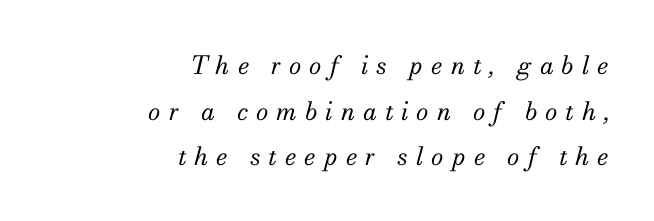
All the whitespace from short lines collects on the left. Nothing heavy about these letters — not bold at all. Glyph-to-glyph distance is far greater than everyday printed text. No word sits above an underline.
